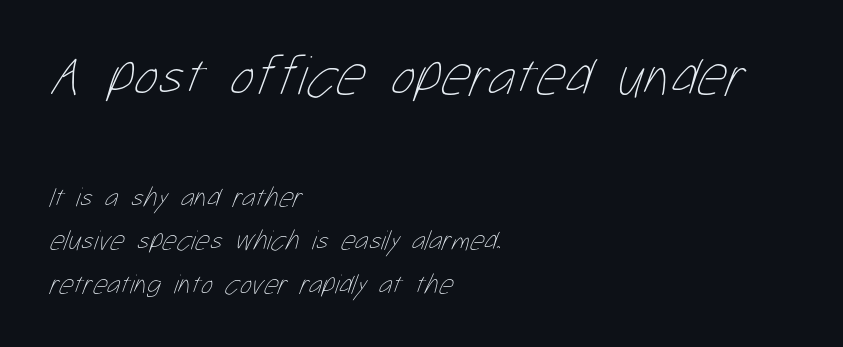
Varying glyph widths throughout — classic text-font behaviour. Honestly, the row spacing looks completely unremarkable. Weight class: somewhere from thin through regular. The lines in this sample share a left origin and differ only in where they stop.
